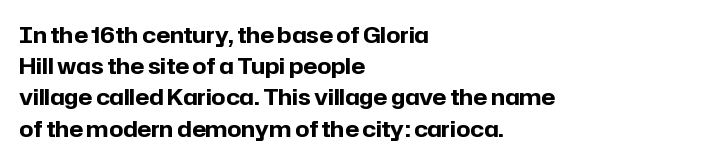
In CSS terms this would be text-align: left. Baseline-to-baseline distance is the conventional proportion of letter height. Notice how the stems are strictly vertical — no italics here. The space beneath each line is pristine and unruled. Spacing between characters is what you'd get straight out of the box. The passage shown is emphatically bold.
